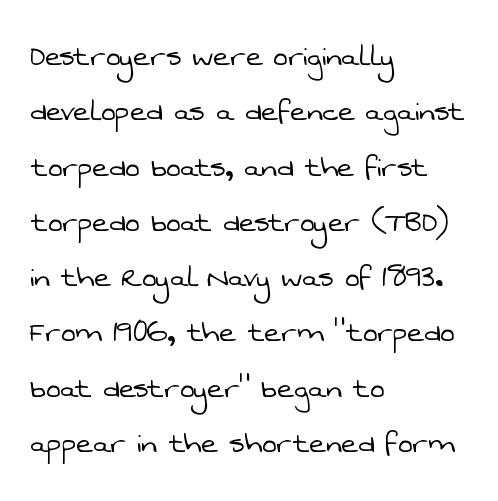
The image shows 35 px light sans-serif type; set left-aligned, normal line spacing (1.58x), normal letter spacing, not underlined; low stroke contrast and a medium x-height.
